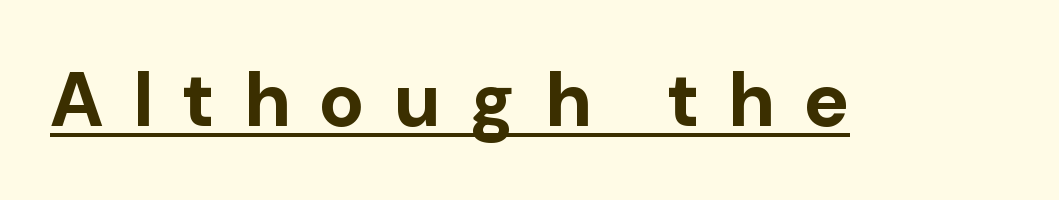
The image shows 76 px bold sans-serif type, upright; set unusually wide letter spacing (+0.39 em), underlined; low stroke contrast and a medium x-height.
